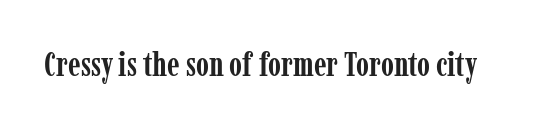
{"serif": "yes", "italic": "no", "bold": "yes", "weight": "semibold", "width": "condensed", "stroke_contrast": "low", "x_height": "medium", "monospaced": "no", "underline": "no", "letter_spacing": "normal", "letter_spacing_em": 0.0, "glyph_px": 33}
